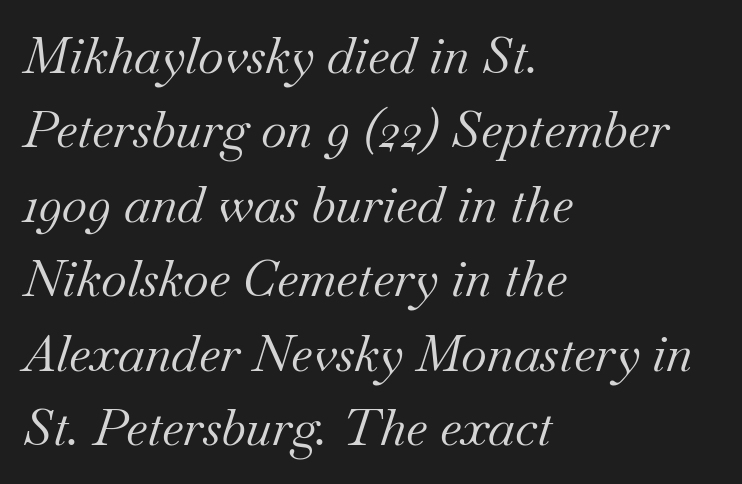
Is the letter spacing exaggerated? No — it looks like the ordinary default. The rendering uses natural spacing where letterforms have individual widths. Nobody drew a line under any word here. Compared with typical paragraphs, the rows here are spaced about the same. Italic? Definitely — the glyphs are oblique.
